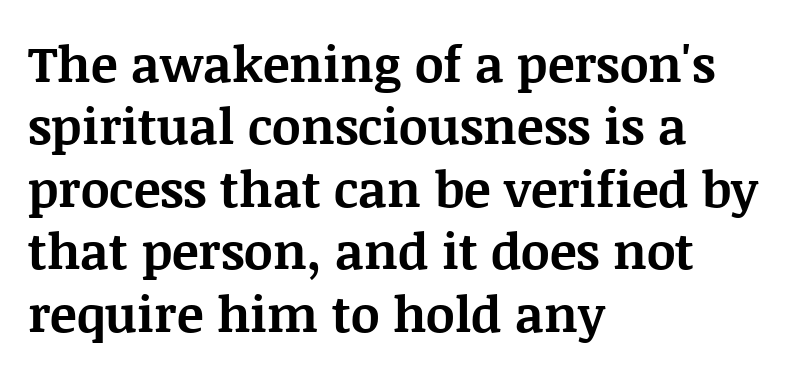
The image shows 50 px bold serif type, upright; set left-aligned, normal line spacing (1.25x), normal letter spacing, not underlined; medium stroke contrast and a large x-height.
